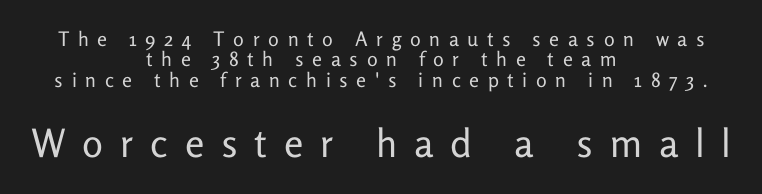
Q: Is the text bold? A: No.
Q: Is the text italic (slanted)? A: No, it is upright.
Q: Is the typeface a serif or a sans-serif typeface? A: Sans-serif.
Q: Is the text underlined? A: No.
Q: How is the paragraph aligned? A: Centered.
Q: Is the spacing between letters normal or unusually wide? A: Unusually wide.
Q: Is the spacing between lines tight, normal or loose? A: Tight.
Q: Which block of text is set in a larger size, the first (top) or the second (bottom)? A: The second (bottom) one.
Q: Width (condensed, normal, or wide)? A: Normal.
Q: Stroke contrast? A: Low.
Q: x-height? A: Medium.
Q: Monospaced? A: No.
